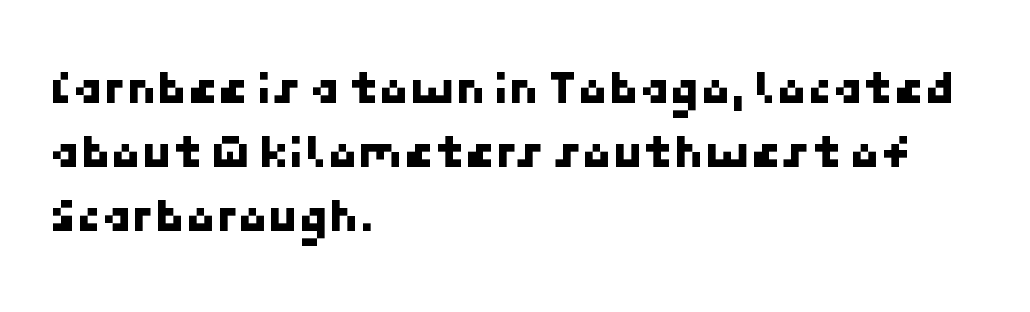
The letters sit at their default tracking, neither squeezed nor spread. The space beneath each line is pristine and unruled. Whoever set this chose a conventional vertical rhythm. The designer went with a sans here, leaving each stem footless.
